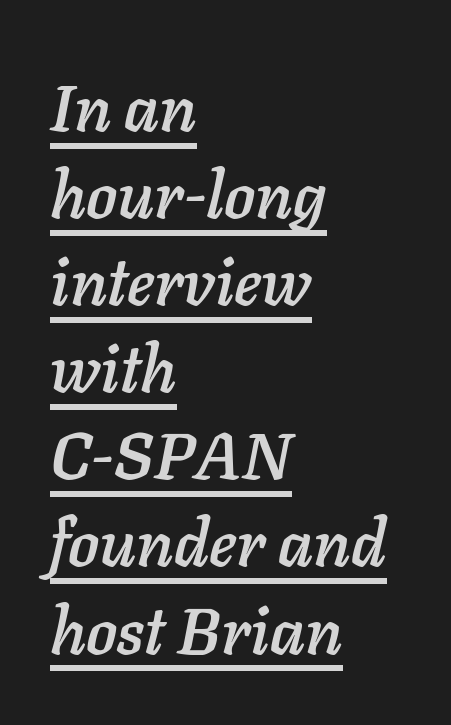
Q: Is the text italic (slanted)? A: Yes, it leans right by about 11 degrees.
Q: Is the text underlined? A: Yes.
Q: How is the paragraph aligned? A: Left-aligned.
Q: Is the spacing between letters normal or unusually wide? A: Normal.
Q: Is the spacing between lines tight, normal or loose? A: Normal.
Q: Width (condensed, normal, or wide)? A: Normal.
Q: Stroke contrast? A: Low.
Q: x-height? A: Medium.
Q: Monospaced? A: No.
